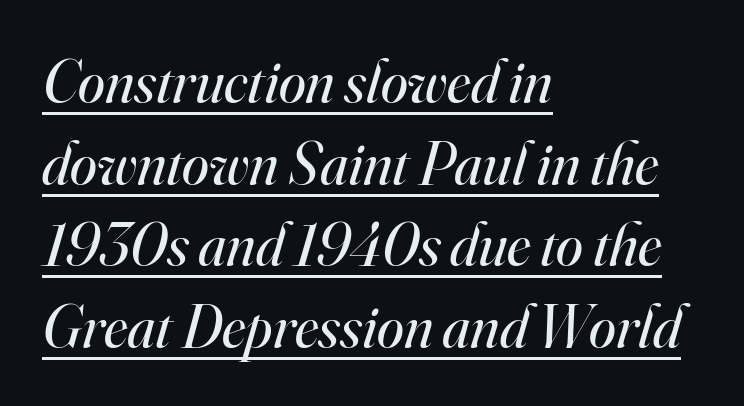
The image shows 61 px regular-weight serif type, italic (leaning right); set left-aligned, normal line spacing (1.34x), normal letter spacing, underlined; high stroke contrast and a small x-height.
